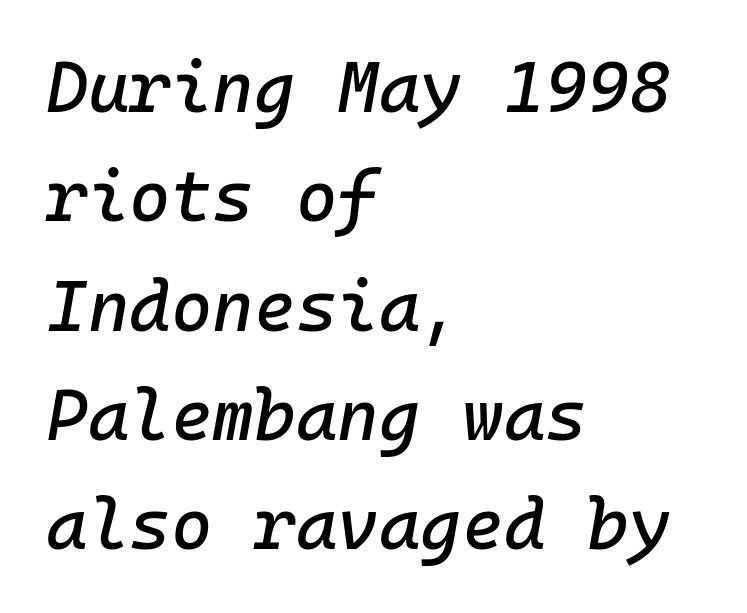
{"italic": "yes", "lean": "right", "slant_degrees": 10, "width": "normal", "stroke_contrast": "low", "x_height": "medium", "monospaced": "yes", "underline": "no", "align": "left", "line_spacing": "normal", "line_spacing_ratio": 1.54, "letter_spacing": "normal", "letter_spacing_em": 0.0, "glyph_px": 71}
